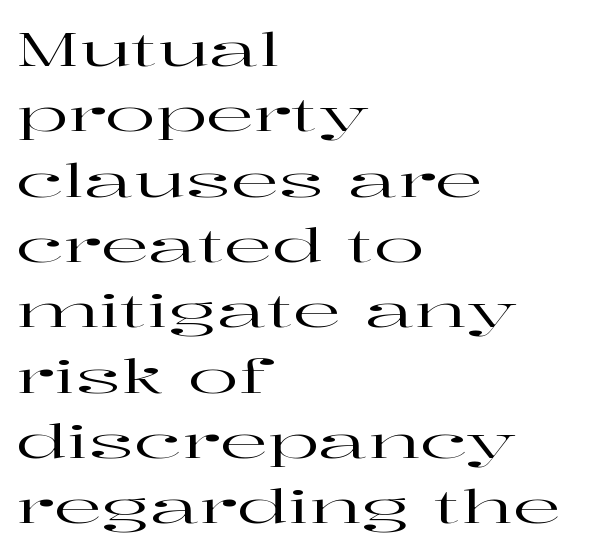
{"serif": "yes", "italic": "no", "width": "wide", "stroke_contrast": "high", "x_height": "medium", "monospaced": "no", "underline": "no", "align": "left", "line_spacing": "normal", "line_spacing_ratio": 1.39, "letter_spacing": "normal", "letter_spacing_em": 0.0, "glyph_px": 47}
